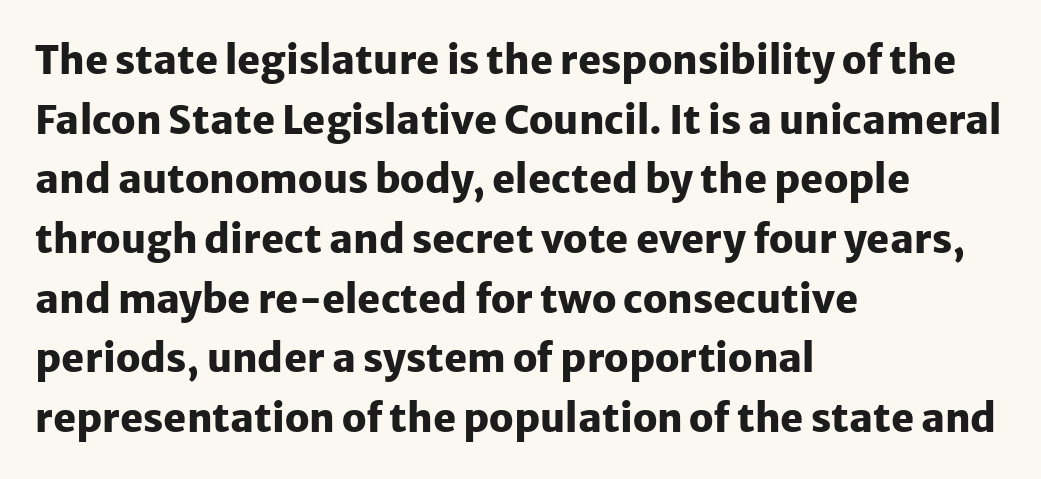
{"serif": "no", "italic": "no", "bold": "yes", "weight": "heavy", "width": "normal", "stroke_contrast": "low", "x_height": "medium", "monospaced": "no", "underline": "no", "align": "left", "line_spacing": "normal", "line_spacing_ratio": 1.53, "letter_spacing": "normal", "letter_spacing_em": 0.0, "glyph_px": 39}
